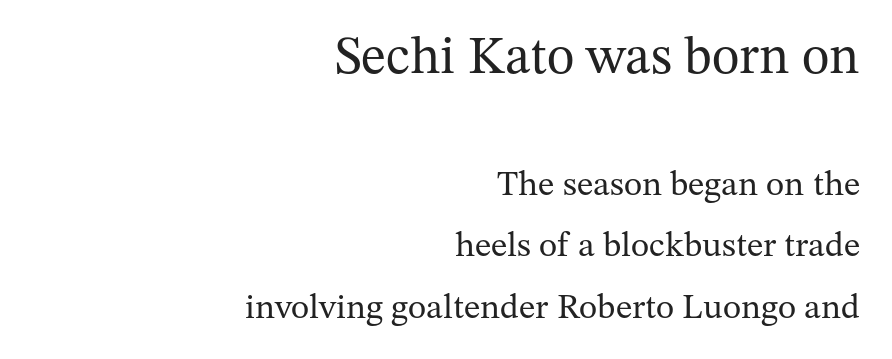
The image shows 53 px regular-weight serif type, upright; set right-aligned, line spacing 1.76x, normal letter spacing, not underlined; the first (top) block is 1.51x larger; medium stroke contrast and a medium x-height.
